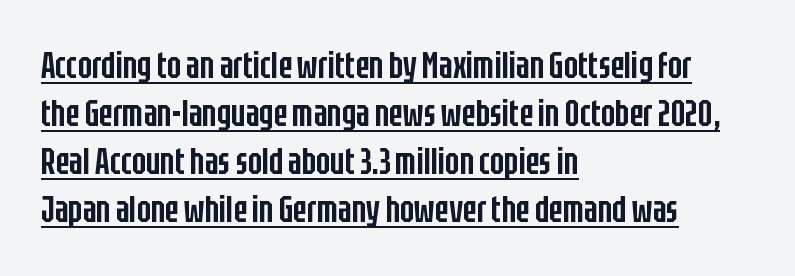
The image shows 37 px semibold, condensed sans-serif type, upright; set left-aligned, normal line spacing (1.3x), normal letter spacing, underlined; low stroke contrast and a large x-height.
